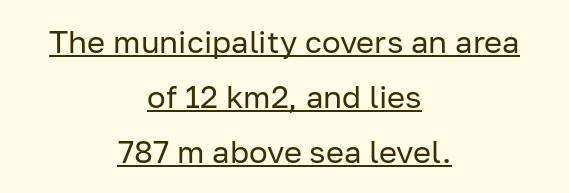
No extra tracking has been applied to these lines. Where is the straight margin? There isn't one; the lines are centered. The typesetting does not lean heavy: it is not bold. The lettering stays uniformly vertical, giving the passage a roman look. Do the characters align in a grid? No, the font is proportional.
